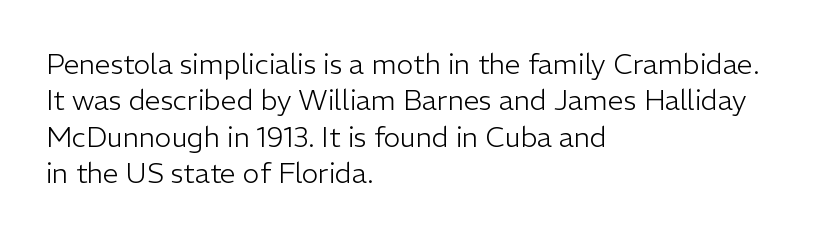
Q: Is the text bold? A: No.
Q: Is the text italic (slanted)? A: No, it is upright.
Q: Is the typeface a serif or a sans-serif typeface? A: Sans-serif.
Q: Is the text underlined? A: No.
Q: How is the paragraph aligned? A: Left-aligned.
Q: Is the spacing between letters normal or unusually wide? A: Normal.
Q: Is the spacing between lines tight, normal or loose? A: Normal.
Q: Width (condensed, normal, or wide)? A: Normal.
Q: Stroke contrast? A: Low.
Q: x-height? A: Medium.
Q: Monospaced? A: No.
